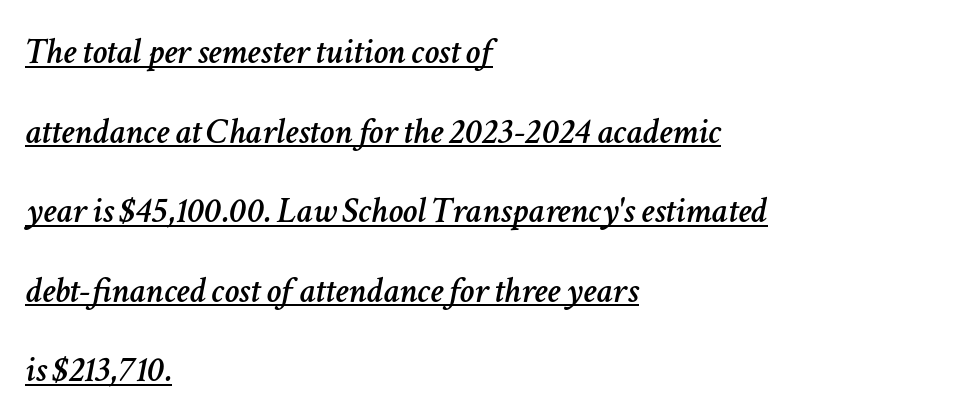
{"italic": "yes", "lean": "right", "slant_degrees": 11, "width": "normal", "stroke_contrast": "low", "x_height": "medium", "monospaced": "no", "underline": "yes", "align": "left", "line_spacing": "loose", "line_spacing_ratio": 2.15, "letter_spacing": "normal", "letter_spacing_em": 0.0, "glyph_px": 37}
